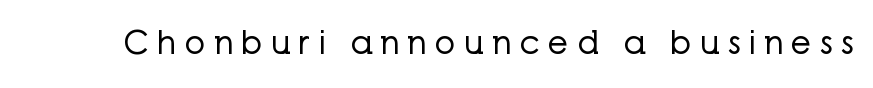
The image shows 32 px regular-weight sans-serif type, upright; set unusually wide letter spacing (+0.26 em), not underlined; low stroke contrast and a medium x-height.
